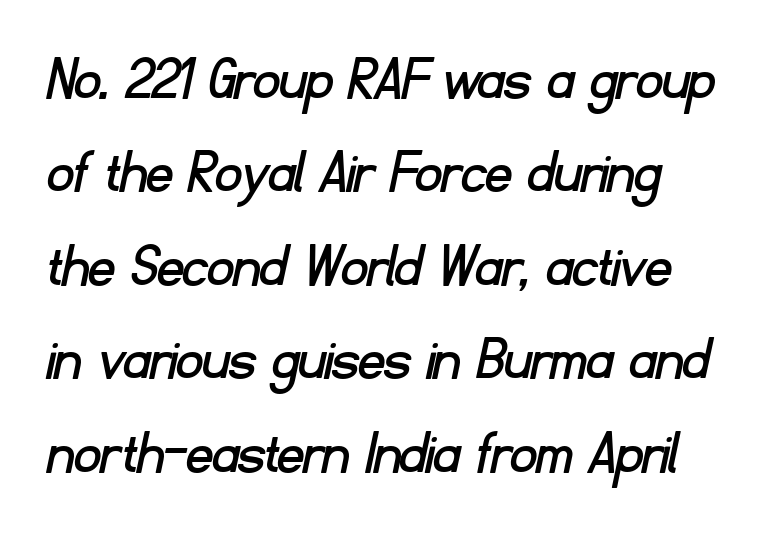
No word sits above an underline. These lines are composed in type without serifs. Caption: standard tracking, unaltered. The rendering uses a moderate line-height, typical for paragraphs.
